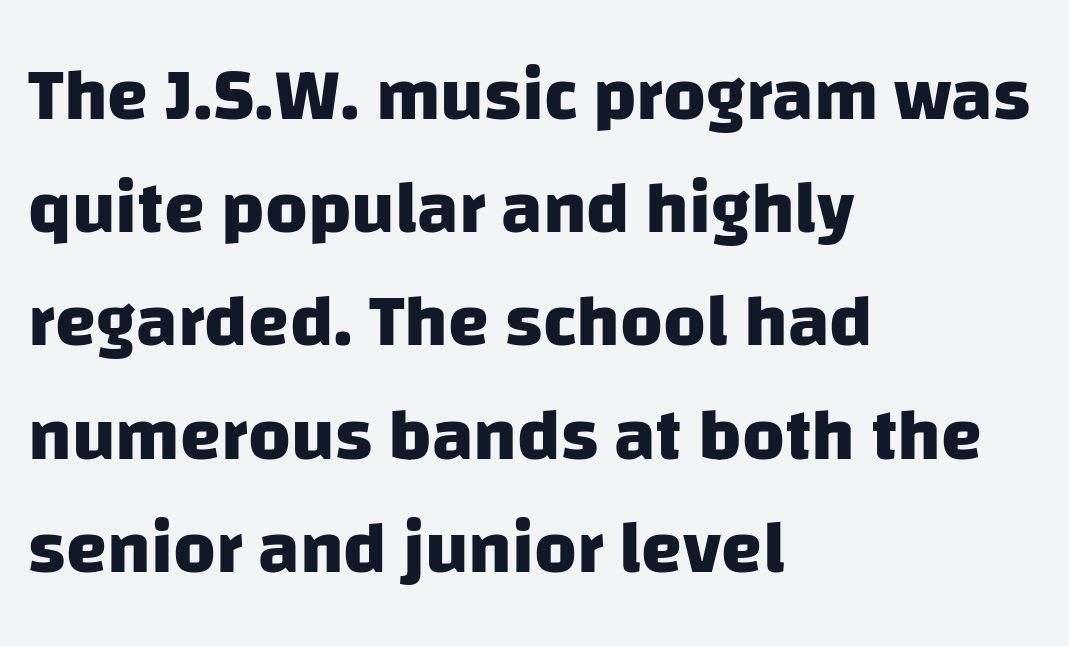
The image shows 74 px heavy sans-serif type; set left-aligned, normal line spacing (1.53x), normal letter spacing, not underlined; low stroke contrast and a large x-height.
